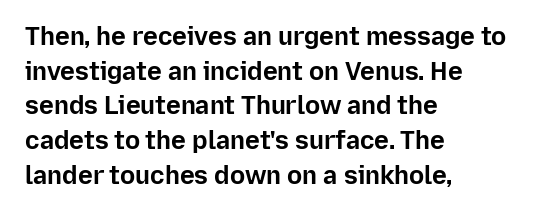
The type sits square on the baseline with zero lean. Summary of weight: heavy, a full bold. Rule under the text: the space is simply empty. Is the letter spacing exaggerated? No — it looks like the ordinary default.
